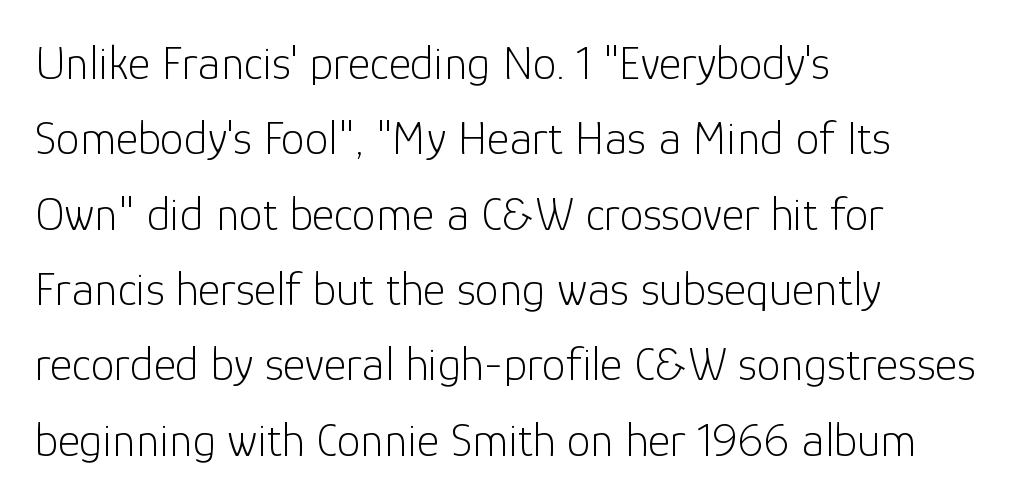
The image shows 48 px light sans-serif type, upright; set left-aligned, normal line spacing (1.57x), normal letter spacing, not underlined; low stroke contrast and a medium x-height.
